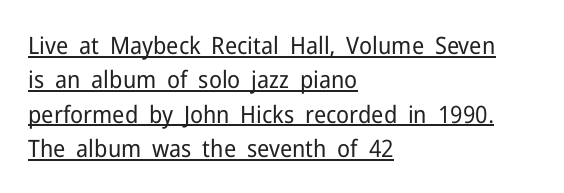
Ordinary non-slanted type is in use. The face used here appears with an underline applied. Here the glyphs are tracked normally, forming tight word shapes. The passage shown stacks its lines at a standard gap. Counters stay open thanks to moderate or lighter strokes. Line starts are locked; line ends wander.
